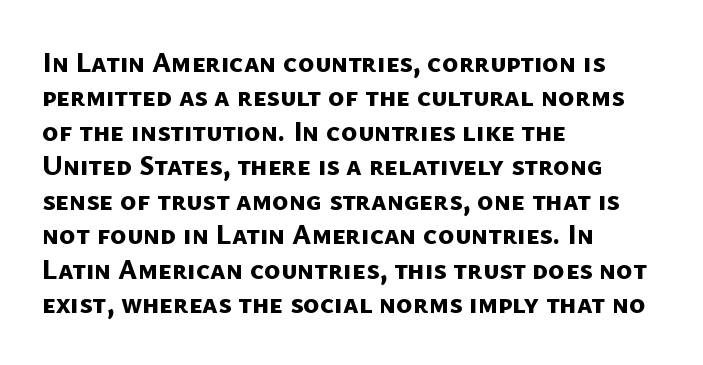
Q: Is the text bold? A: Yes.
Q: Is the typeface a serif or a sans-serif typeface? A: Sans-serif.
Q: Is the text underlined? A: No.
Q: How is the paragraph aligned? A: Left-aligned.
Q: Is the spacing between letters normal or unusually wide? A: Normal.
Q: Width (condensed, normal, or wide)? A: Normal.
Q: Stroke contrast? A: Low.
Q: x-height? A: Medium.
Q: Monospaced? A: No.
